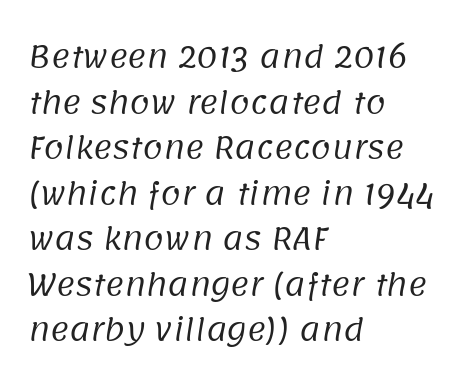
The image shows 29 px regular-weight sans-serif type; set left-aligned, normal line spacing (1.57x), normal letter spacing, not underlined; low stroke contrast and a large x-height.
